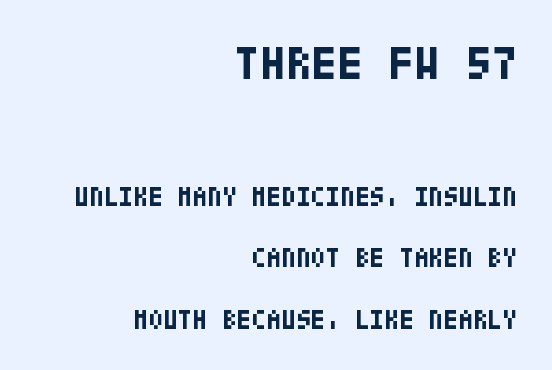
Each new line begins a long way beneath the previous one. Students, this is bold: see how much ink each stroke carries. The letters stand upright; this is a roman face. To sum up the face: it is a sans, with no serifs. The lines are quadded right. Size contrast runs from large at the top to small at the bottom.
